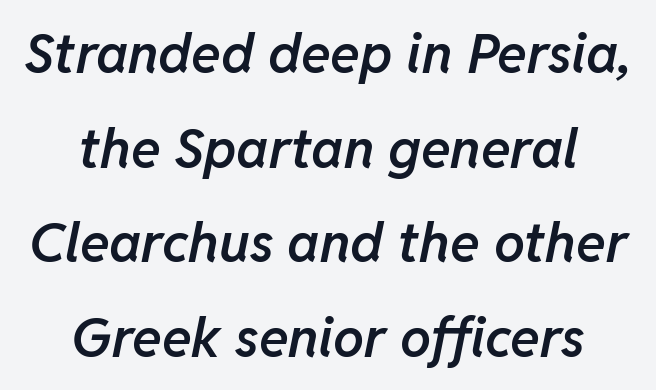
Q: Is the text bold? A: Semi-bold.
Q: Is the text italic (slanted)? A: Yes, it leans right by about 11 degrees.
Q: Is the text underlined? A: No.
Q: How is the paragraph aligned? A: Centered.
Q: Is the spacing between letters normal or unusually wide? A: Normal.
Q: Width (condensed, normal, or wide)? A: Normal.
Q: Stroke contrast? A: Low.
Q: x-height? A: Medium.
Q: Monospaced? A: No.
